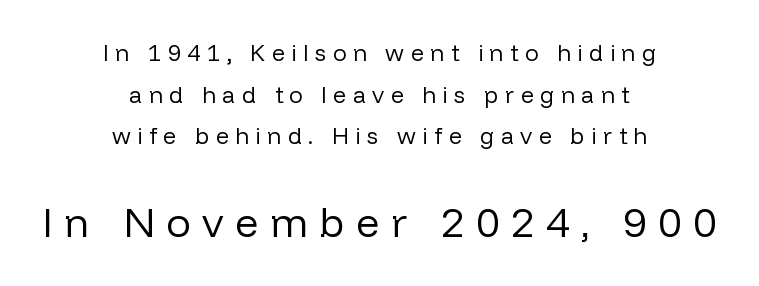
{"serif": "no", "italic": "no", "bold": "no", "weight": "regular", "width": "normal", "stroke_contrast": "low", "x_height": "medium", "monospaced": "no", "underline": "no", "align": "center", "line_spacing_ratio": 1.81, "letter_spacing": "wide", "letter_spacing_em": 0.28, "larger_block": "second", "size_ratio": 1.78, "glyph_px": 41}
